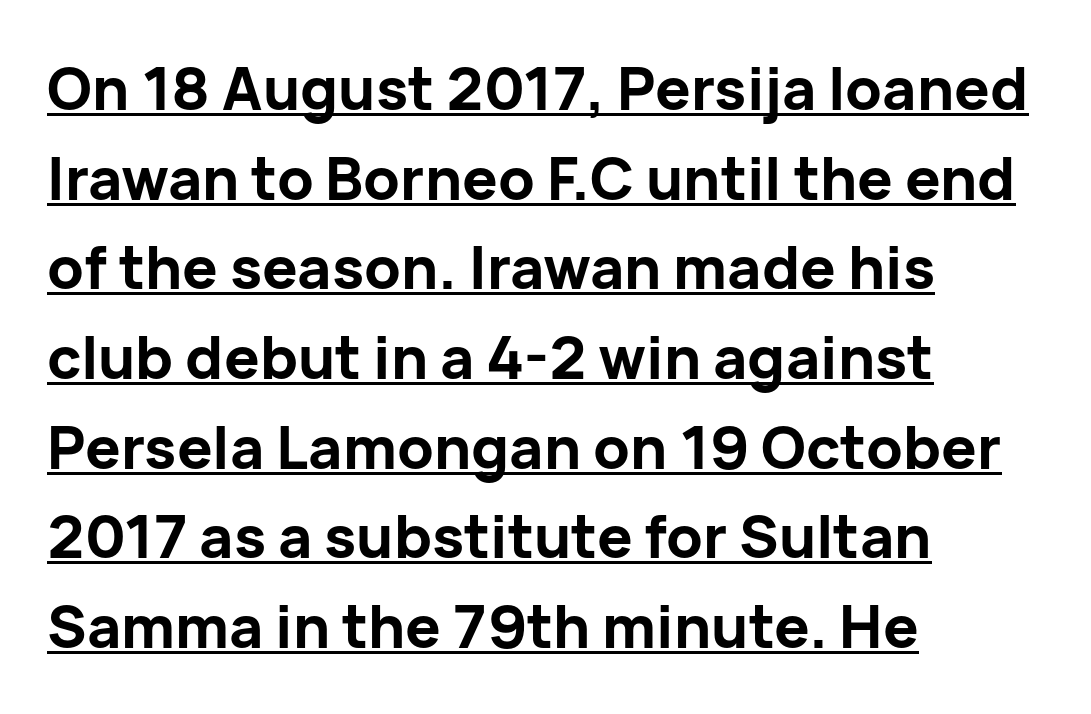
The axis of the letterforms is exactly vertical. Serif or sans? Sans — the stroke terminals are bare. The passage is arranged the way most books set body copy — flush left. Honestly, the underline is the first thing you notice here. Nobody touched the tracking dial on this one.
